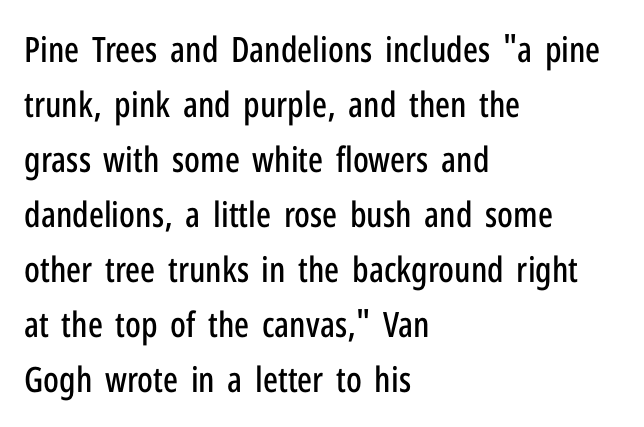
Are there feet on the stems? There aren't — it's a sans. A bare baseline throughout the passage. Students, note that the glyphs here touch the page at normal intervals. This sample has the flowing, uneven cadence of proportional lettering. Unlike italic type, these characters show no tilt at all.
